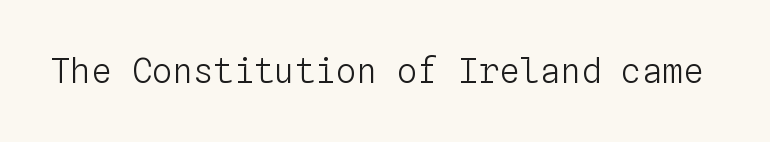
Q: Is the text bold? A: No.
Q: Is the text italic (slanted)? A: No, it is upright.
Q: Is the text underlined? A: No.
Q: Is the spacing between letters normal or unusually wide? A: Normal.
Q: Width (condensed, normal, or wide)? A: Normal.
Q: Stroke contrast? A: Low.
Q: x-height? A: Medium.
Q: Monospaced? A: Yes.
